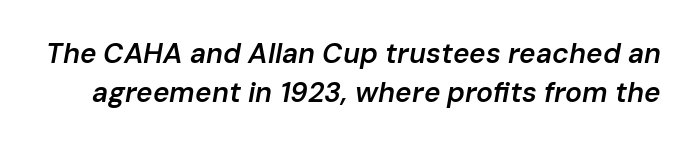
{"italic": "yes", "lean": "right", "slant_degrees": 10, "bold": "semi", "weight": "semibold", "width": "normal", "stroke_contrast": "low", "x_height": "medium", "monospaced": "no", "underline": "no", "line_spacing": "normal", "line_spacing_ratio": 1.41, "letter_spacing": "normal", "letter_spacing_em": 0.0, "glyph_px": 28}
